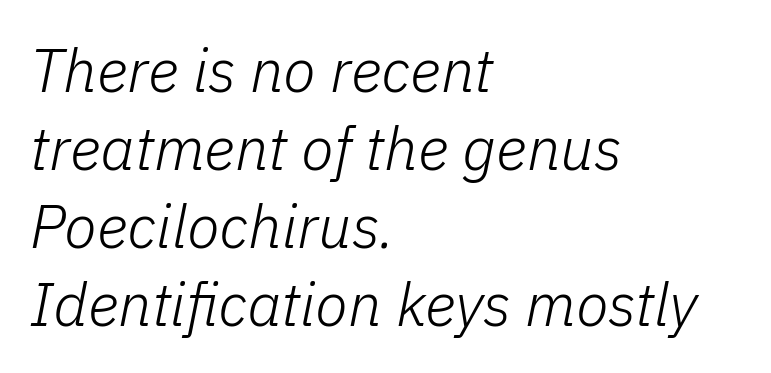
{"italic": "yes", "lean": "right", "slant_degrees": 11, "bold": "no", "weight": "light", "width": "normal", "stroke_contrast": "low", "x_height": "medium", "monospaced": "no", "underline": "no", "align": "left", "line_spacing": "normal", "line_spacing_ratio": 1.3, "letter_spacing": "normal", "letter_spacing_em": 0.0, "glyph_px": 60}
